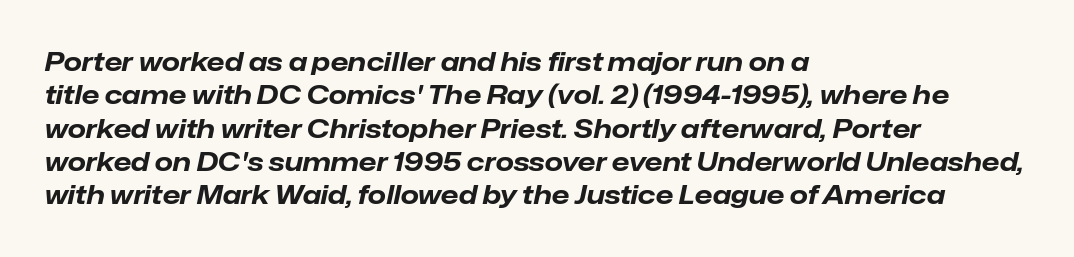
The image shows 26 px bold type, italic (leaning right); set left-aligned, normal line spacing (1.28x), normal letter spacing, not underlined.
